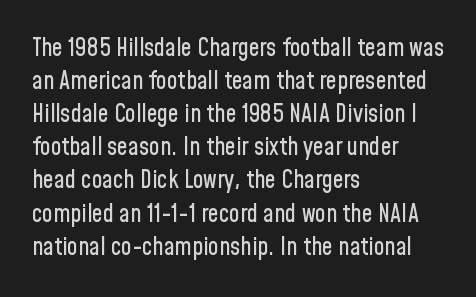
Q: Is the text italic (slanted)? A: No, it is upright.
Q: Is the text underlined? A: No.
Q: How is the paragraph aligned? A: Left-aligned.
Q: Is the spacing between letters normal or unusually wide? A: Normal.
Q: Is the spacing between lines tight, normal or loose? A: Normal.
